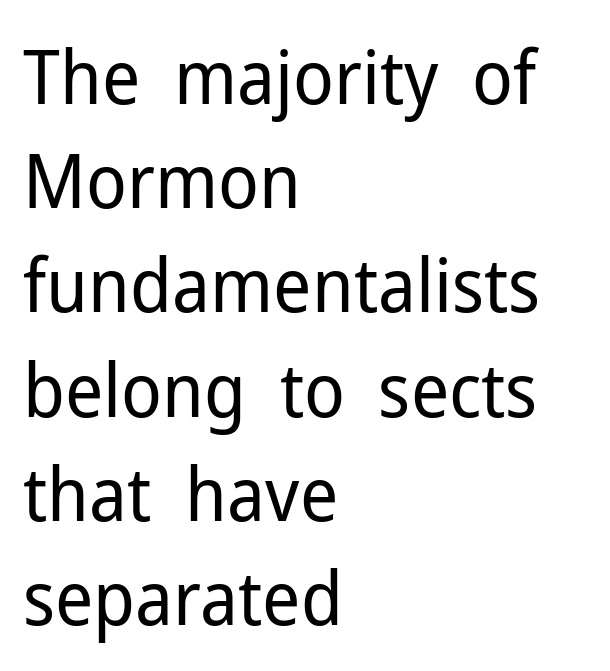
Regarding serifs, this sample does without them. The words here are not underlined. Rows of type keep a routine distance in the vertical direction. These lines were composed using upright roman letters.
